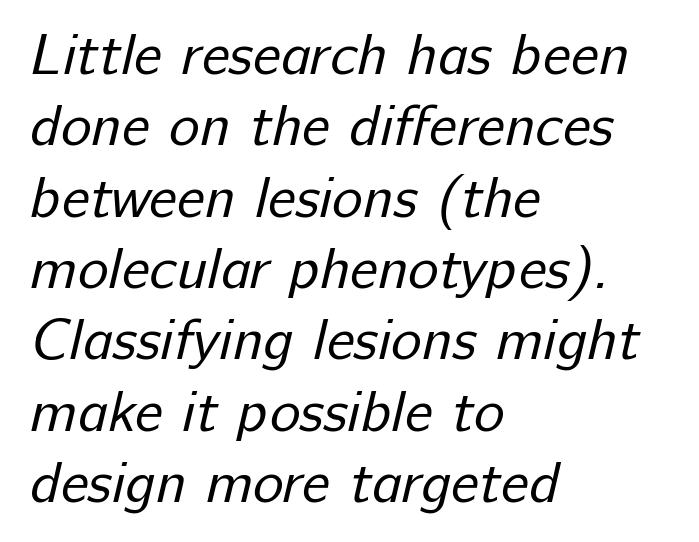
{"serif": "no", "bold": "no", "weight": "regular", "width": "normal", "stroke_contrast": "low", "x_height": "medium", "monospaced": "no", "underline": "no", "align": "left", "line_spacing_ratio": 1.23, "letter_spacing": "normal", "letter_spacing_em": 0.0, "glyph_px": 58}
